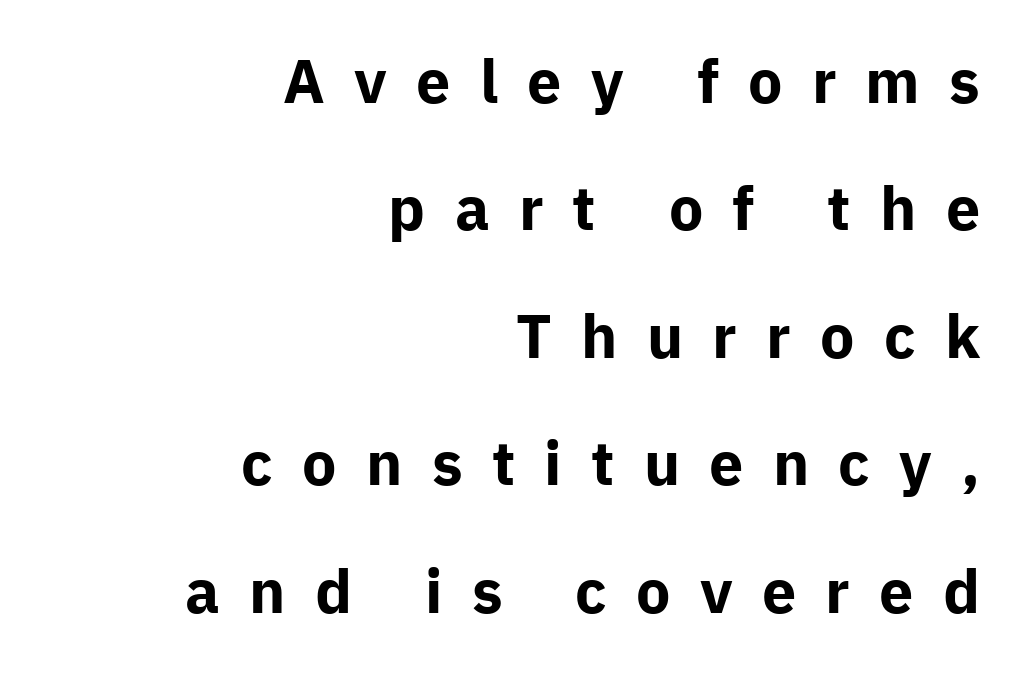
{"serif": "no", "italic": "no", "bold": "yes", "weight": "bold", "width": "normal", "stroke_contrast": "low", "x_height": "medium", "monospaced": "no", "underline": "no", "align": "right", "line_spacing": "loose", "line_spacing_ratio": 2.09, "letter_spacing": "wide", "letter_spacing_em": 0.48, "glyph_px": 61}
